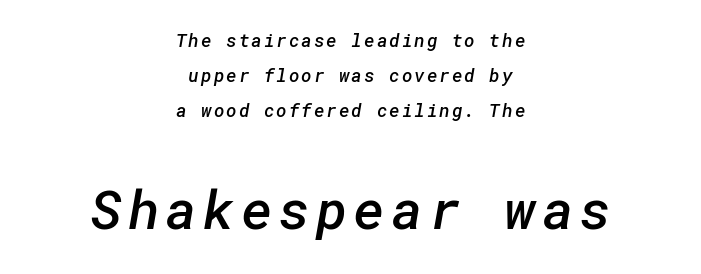
Q: Is the text bold? A: Semi-bold.
Q: Is the typeface a serif or a sans-serif typeface? A: Sans-serif.
Q: Is the text underlined? A: No.
Q: How is the paragraph aligned? A: Centered.
Q: Is the spacing between lines tight, normal or loose? A: Loose.
Q: Which block of text is set in a larger size, the first (top) or the second (bottom)? A: The second (bottom) one.
Q: Width (condensed, normal, or wide)? A: Normal.
Q: Stroke contrast? A: Low.
Q: x-height? A: Medium.
